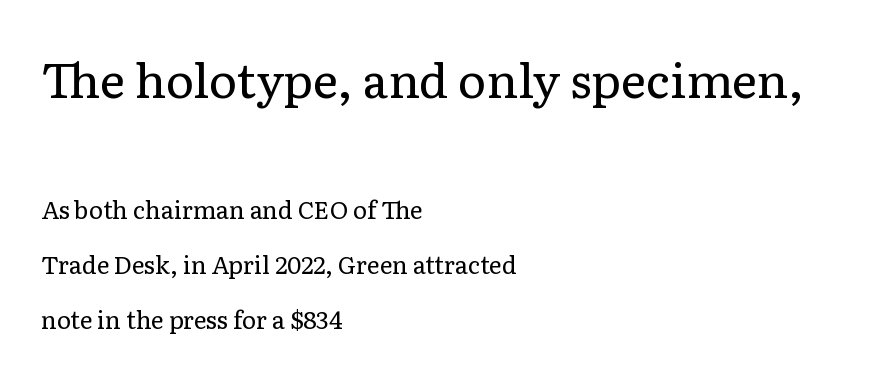
A typesetter would mark this as roman, not italic. Left-aligned paragraph, ragged on the right. The space beneath each line is pristine and unruled. Look at the tracking — it's just the regular setting, nothing added. The cut favours lightness, reaching ordinary text weight at its darkest.
